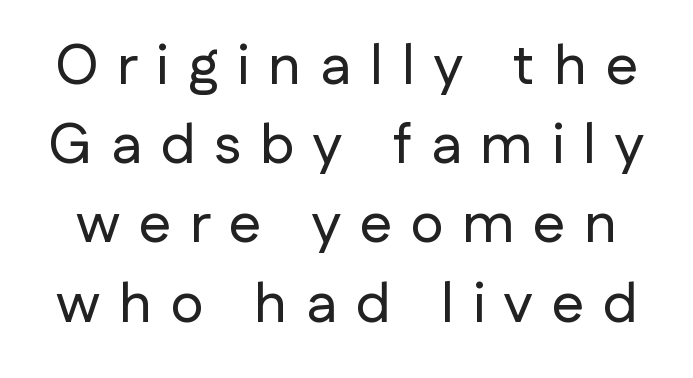
Q: Is the text italic (slanted)? A: No, it is upright.
Q: Is the typeface a serif or a sans-serif typeface? A: Sans-serif.
Q: Is the text underlined? A: No.
Q: Is the spacing between letters normal or unusually wide? A: Unusually wide.
Q: Is the spacing between lines tight, normal or loose? A: Normal.
Q: Width (condensed, normal, or wide)? A: Normal.
Q: Stroke contrast? A: Low.
Q: x-height? A: Medium.
Q: Monospaced? A: No.
